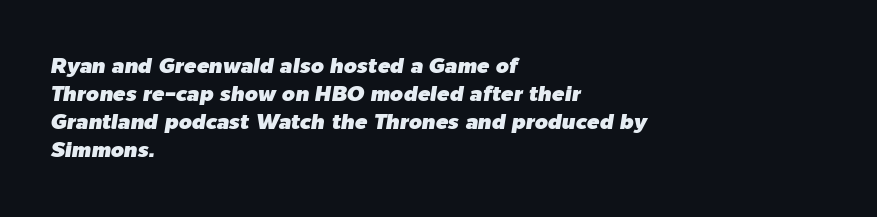
The image shows 21 px text type, italic (leaning right); set left-aligned, normal line spacing (1.33x), normal letter spacing, not underlined.
